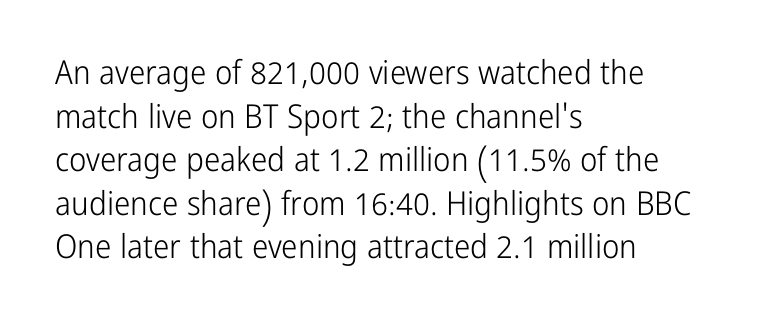
Do the characters align in a grid? No, the font is proportional. Summary of weight: not heavy and not bold. Style check: upright. In terms of letterspacing, this is plain default setting. No feet cap the strokes, marking this as sans-serif type. This sample keeps an unexceptional amount of space between lines.
